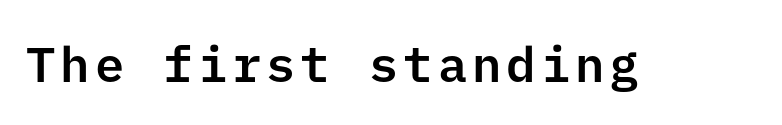
The image shows 49 px sans-serif type, upright; set not underlined; low stroke contrast and a medium x-height.
